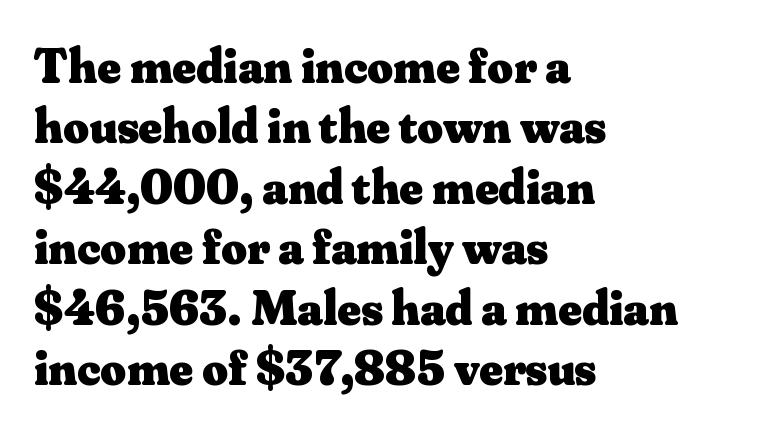
Characters remain perfectly vertical along every line. Plenty of ink on the page — the face is bold. Glance below the letters and you will spot only blank space. Characters follow at the spacing the type designer built in. Each line starts at the same left margin while the right side varies.
